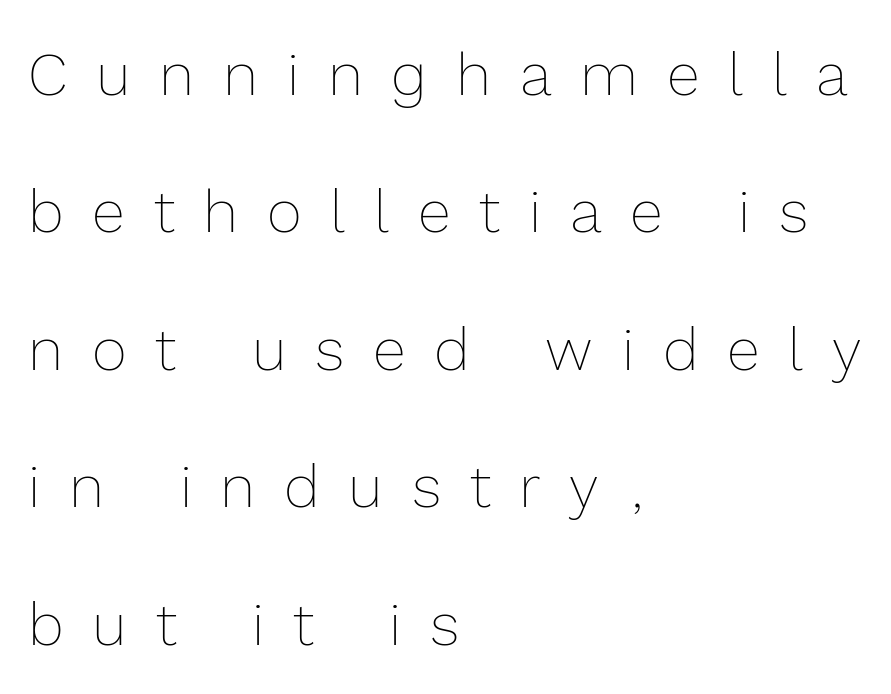
Designer's note — italics off, roman on. Compared with typical paragraphs, the rows here are farther apart. The rendering inserts visible extra space after every character. The space beneath each line is pristine and unruled.
